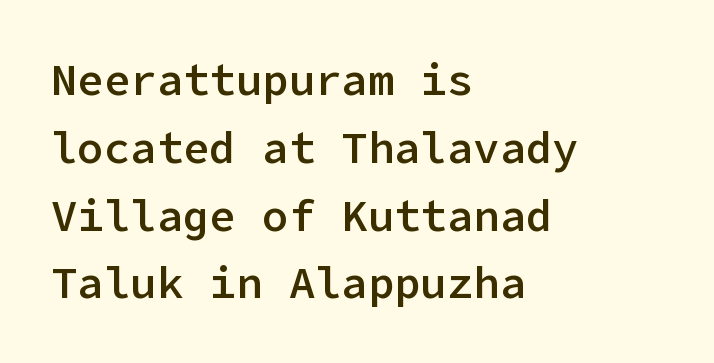
{"serif": "no", "italic": "no", "bold": "semi", "weight": "semibold", "width": "normal", "stroke_contrast": "low", "x_height": "medium", "underline": "no", "align": "left", "line_spacing": "normal", "line_spacing_ratio": 1.54, "letter_spacing": "normal", "letter_spacing_em": 0.0, "glyph_px": 44}
